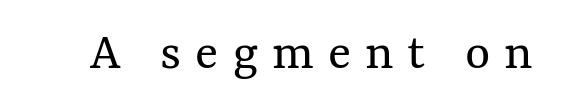
In terms of posture, this sample is upright. Compared with typical body copy, the letter spacing here is much looser. Do the characters align in a grid? No, the font is proportional. A light-to-regular cut is what we see here. A clean baseline with only descenders dipping below it.
